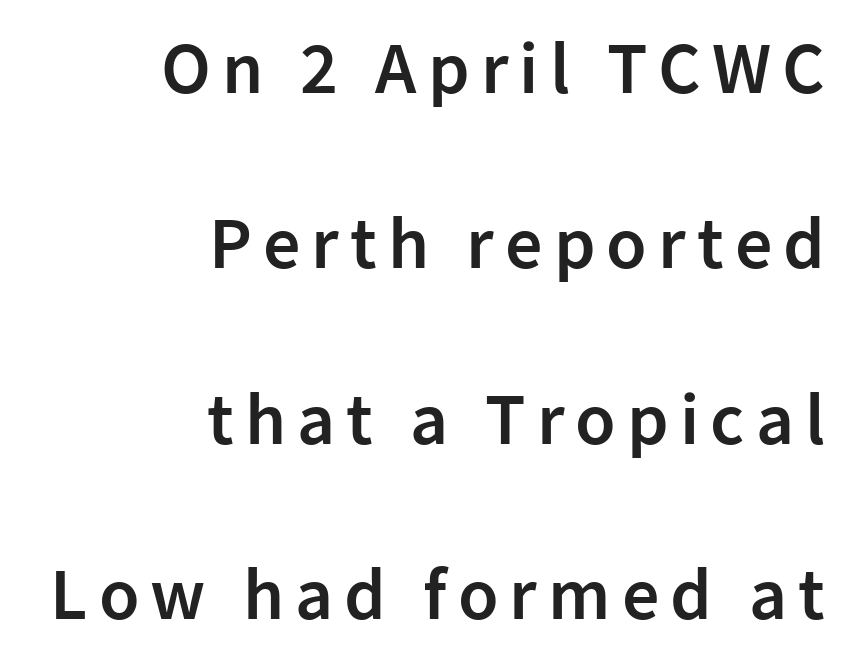
The image shows 74 px semibold sans-serif type, upright; set right-aligned, loose line spacing (2.37x), not underlined; low stroke contrast and a medium x-height.
